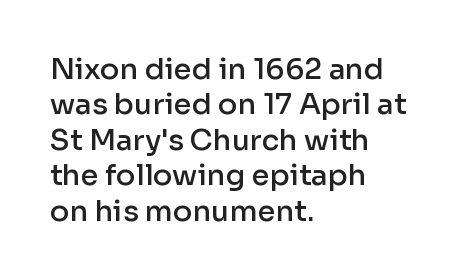
{"serif": "no", "italic": "no", "bold": "semi", "weight": "semibold", "width": "normal", "stroke_contrast": "low", "x_height": "medium", "monospaced": "no", "underline": "no", "align": "left", "line_spacing_ratio": 1.22, "letter_spacing": "normal", "letter_spacing_em": 0.0, "glyph_px": 29}
